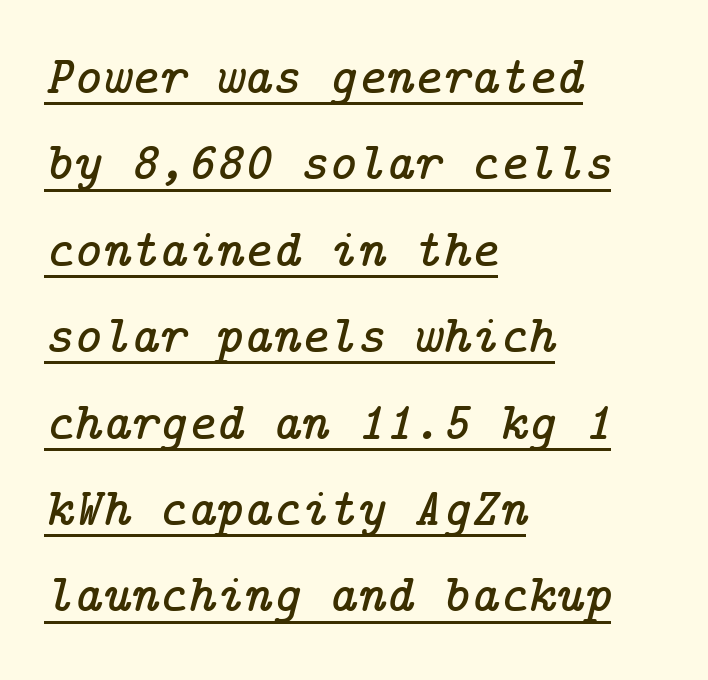
The glyphs in this specimen are seriffed. The text block is weighted toward the left margin, trailing off unevenly rightward. Spacing between characters is what you'd get straight out of the box. It's the slanting kind of type.
